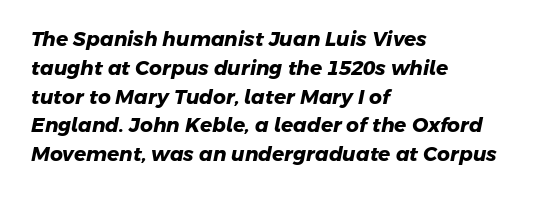
The rendering keeps characters at their native spacing. Does the copy run flush right? No — it runs flush left. A clean baseline with only descenders dipping below it. Normally led — the rows are evenly, conventionally spaced. Emphasis by weight is at full strength: bold.
